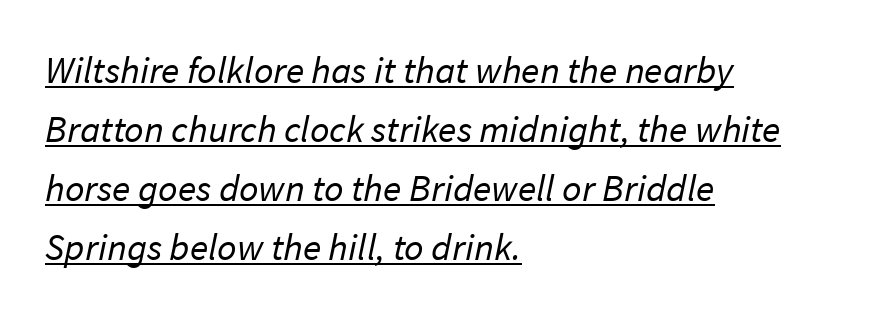
Q: Is the text bold? A: No.
Q: Is the typeface a serif or a sans-serif typeface? A: Sans-serif.
Q: Is the text underlined? A: Yes.
Q: How is the paragraph aligned? A: Left-aligned.
Q: Is the spacing between letters normal or unusually wide? A: Normal.
Q: Is the spacing between lines tight, normal or loose? A: Normal.
Q: Width (condensed, normal, or wide)? A: Normal.
Q: Stroke contrast? A: Low.
Q: x-height? A: Medium.
Q: Monospaced? A: No.
